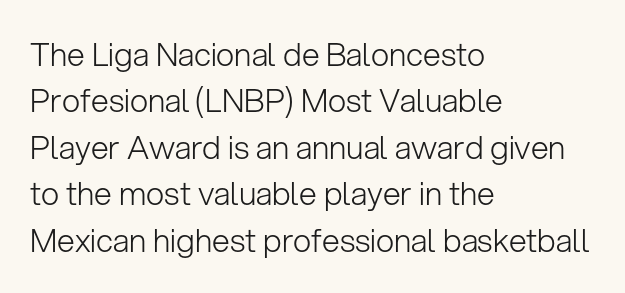
The image shows 32 px light sans-serif type, upright; set left-aligned, normal line spacing (1.45x), normal letter spacing, not underlined; low stroke contrast and a medium x-height.
